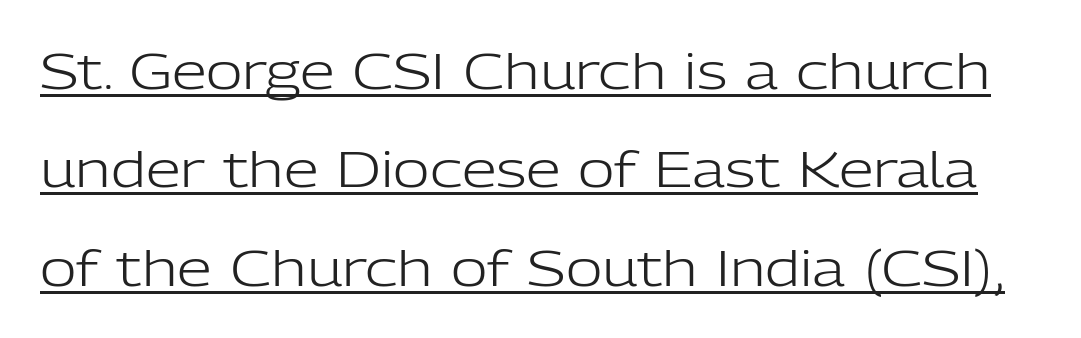
{"serif": "no", "italic": "no", "bold": "no", "weight": "light", "width": "normal", "stroke_contrast": "low", "x_height": "medium", "monospaced": "no", "underline": "yes", "line_spacing": "loose", "line_spacing_ratio": 1.97, "letter_spacing": "normal", "letter_spacing_em": 0.0, "glyph_px": 50}
